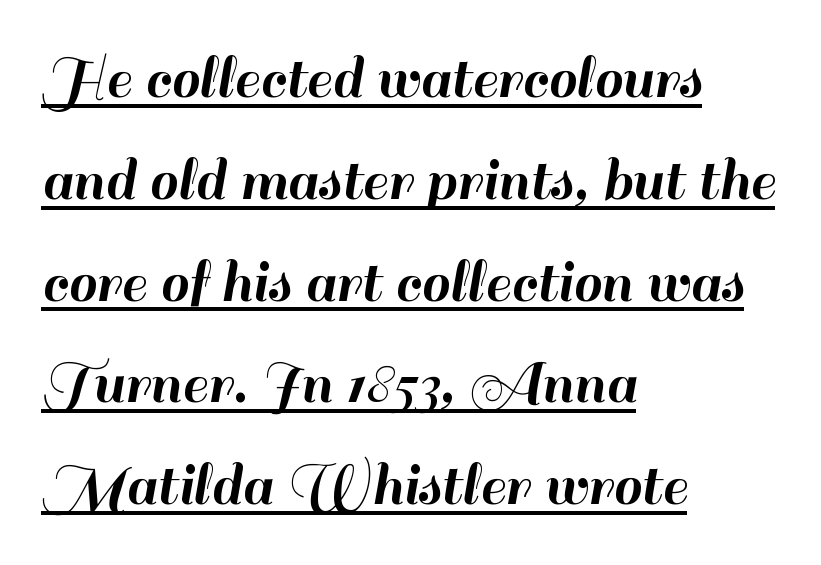
The image shows 64 px sans-serif type; set left-aligned, normal line spacing (1.59x), normal letter spacing, underlined; high stroke contrast and a small x-height.
